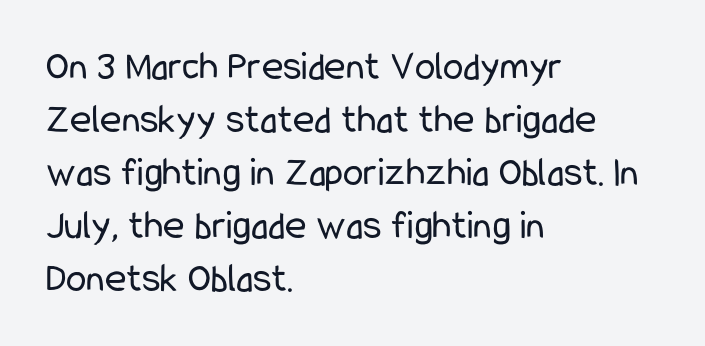
Q: Is the text bold? A: No.
Q: Is the text italic (slanted)? A: No, it is upright.
Q: Is the typeface a serif or a sans-serif typeface? A: Sans-serif.
Q: Is the text underlined? A: No.
Q: How is the paragraph aligned? A: Left-aligned.
Q: Is the spacing between letters normal or unusually wide? A: Normal.
Q: Is the spacing between lines tight, normal or loose? A: Normal.
Q: Width (condensed, normal, or wide)? A: Condensed.
Q: Stroke contrast? A: Low.
Q: x-height? A: Medium.
Q: Monospaced? A: No.
